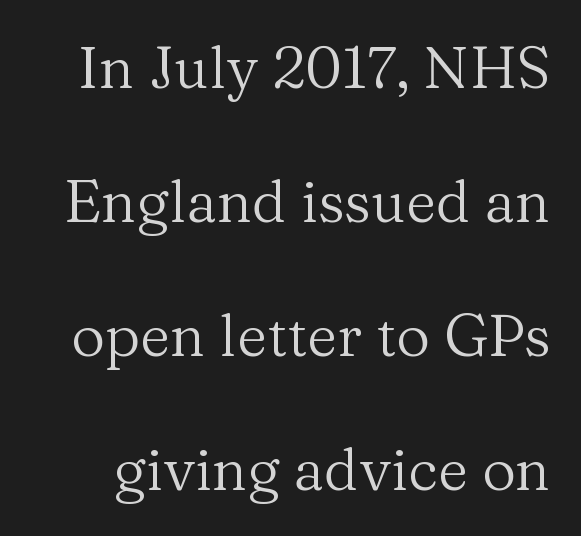
{"serif": "yes", "italic": "no", "bold": "no", "weight": "regular", "width": "normal", "stroke_contrast": "medium", "x_height": "medium", "monospaced": "no", "underline": "no", "line_spacing": "loose", "line_spacing_ratio": 2.27, "letter_spacing": "normal", "letter_spacing_em": 0.0, "glyph_px": 59}
